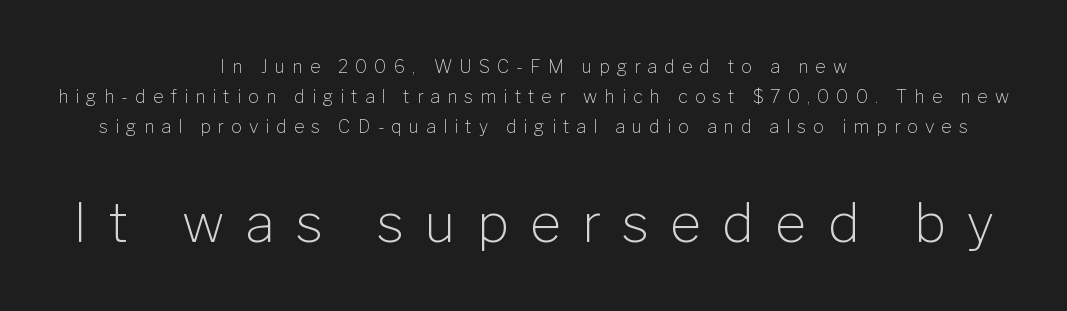
Q: Is the text bold? A: No.
Q: Is the text italic (slanted)? A: No, it is upright.
Q: Is the typeface a serif or a sans-serif typeface? A: Sans-serif.
Q: Is the text underlined? A: No.
Q: How is the paragraph aligned? A: Centered.
Q: Is the spacing between letters normal or unusually wide? A: Unusually wide.
Q: Is the spacing between lines tight, normal or loose? A: Normal.
Q: Which block of text is set in a larger size, the first (top) or the second (bottom)? A: The second (bottom) one.
Q: Width (condensed, normal, or wide)? A: Normal.
Q: Stroke contrast? A: Low.
Q: x-height? A: Medium.
Q: Monospaced? A: No.
